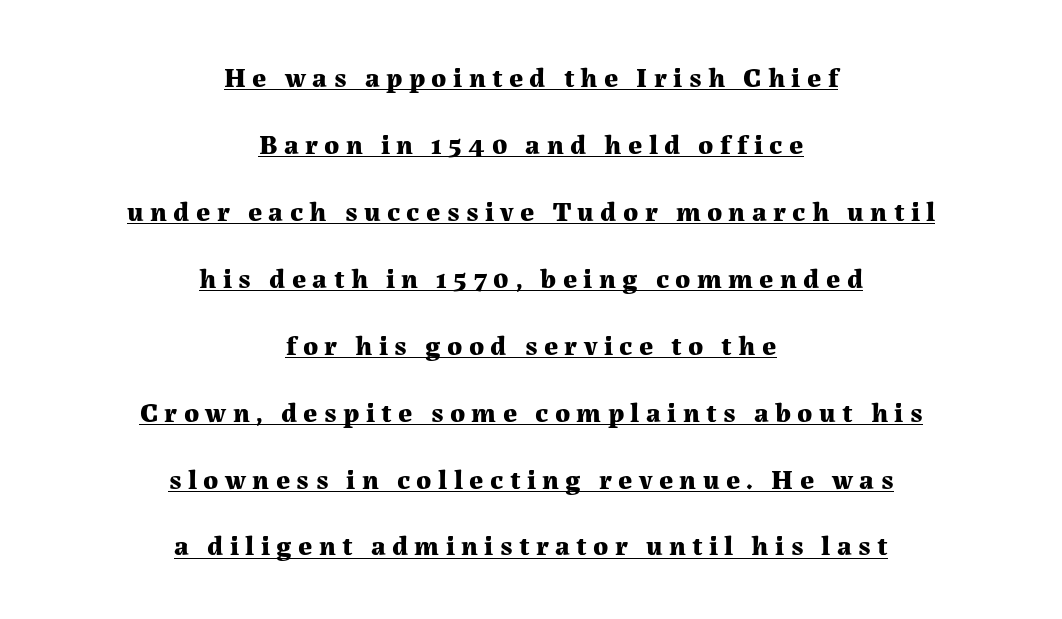
Q: Is the text bold? A: Yes.
Q: Is the text italic (slanted)? A: No, it is upright.
Q: Is the typeface a serif or a sans-serif typeface? A: Serif.
Q: Is the text underlined? A: Yes.
Q: How is the paragraph aligned? A: Centered.
Q: Is the spacing between letters normal or unusually wide? A: Unusually wide.
Q: Is the spacing between lines tight, normal or loose? A: Loose.
Q: Width (condensed, normal, or wide)? A: Normal.
Q: Stroke contrast? A: Medium.
Q: x-height? A: Medium.
Q: Monospaced? A: No.
